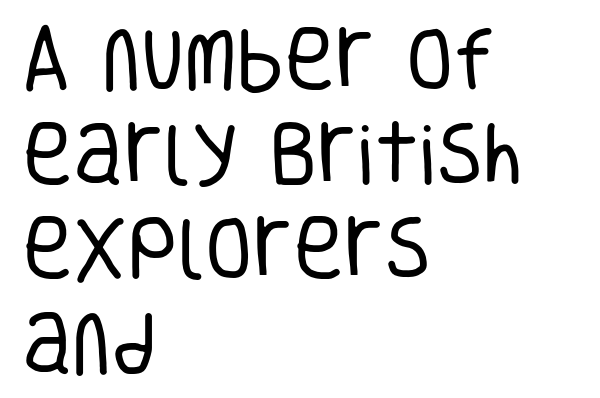
The image shows 69 px regular-weight, condensed sans-serif type, upright; set left-aligned, normal line spacing (1.37x), normal letter spacing, not underlined; low stroke contrast and a large x-height.
